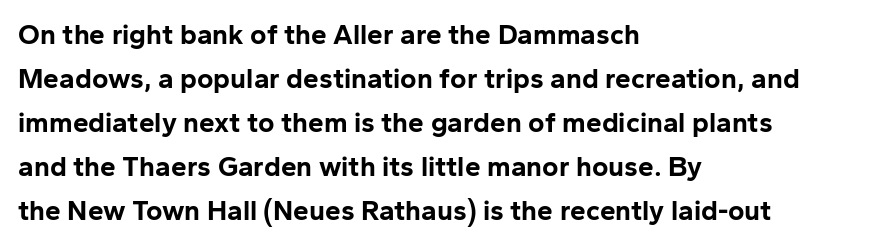
The image shows 28 px bold sans-serif type, upright; set left-aligned, normal line spacing (1.57x), normal letter spacing, not underlined; low stroke contrast and a medium x-height.
